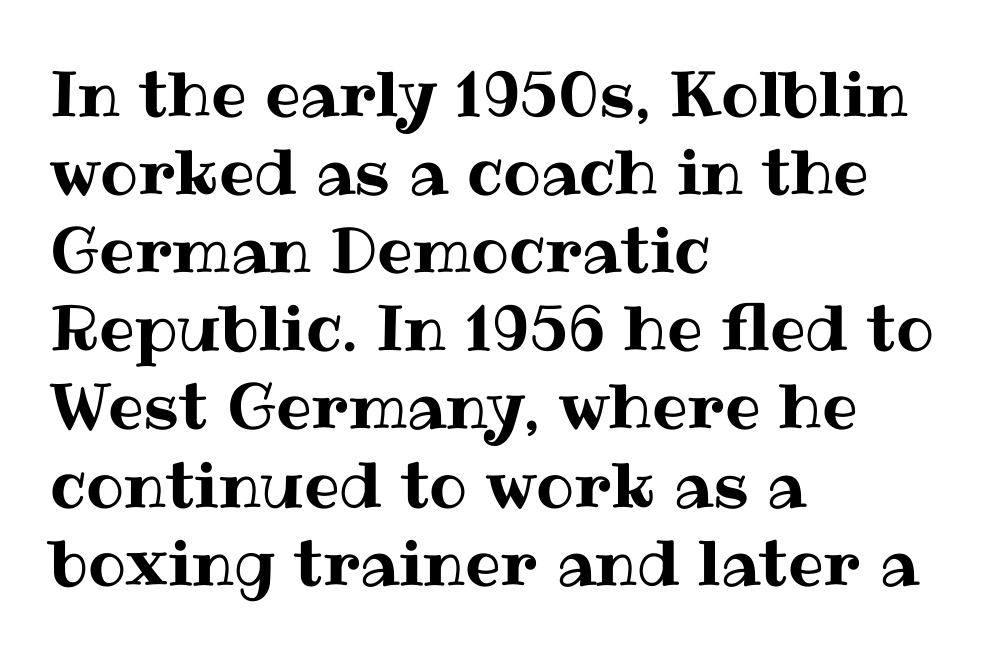
{"italic": "no", "width": "normal", "stroke_contrast": "medium", "x_height": "medium", "monospaced": "no", "underline": "no", "align": "left", "line_spacing_ratio": 1.24, "letter_spacing": "normal", "letter_spacing_em": 0.0, "glyph_px": 63}
